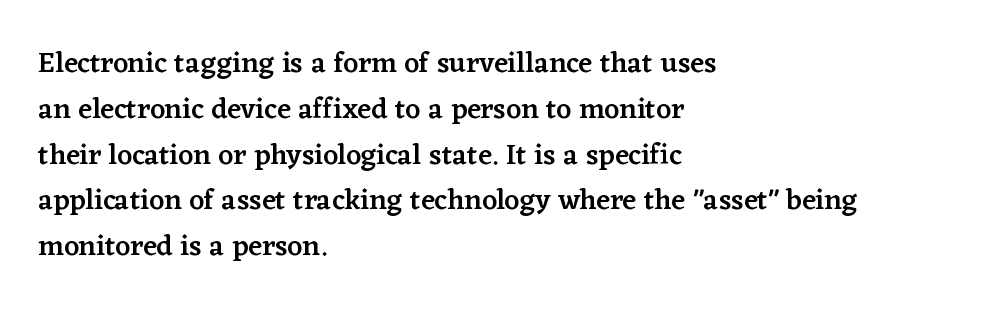
The image shows 29 px semibold serif type, upright; set left-aligned, normal line spacing (1.58x), normal letter spacing, not underlined; low stroke contrast and a medium x-height.
